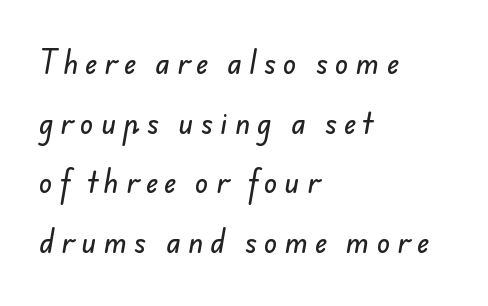
{"underline": "no", "align": "left", "line_spacing": "loose", "line_spacing_ratio": 2.21, "letter_spacing": "wide", "letter_spacing_em": 0.27, "glyph_px": 27}
